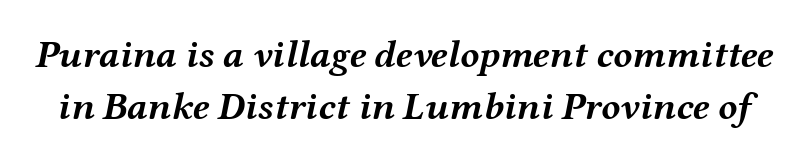
Each letter keeps its own natural width here, so spacing adapts to shape. Look at the stroke-to-counter ratio: heavy, a bold. The lettering tilts uniformly, giving the passage an italic look. The leading is moderate, giving the passage an even texture.
